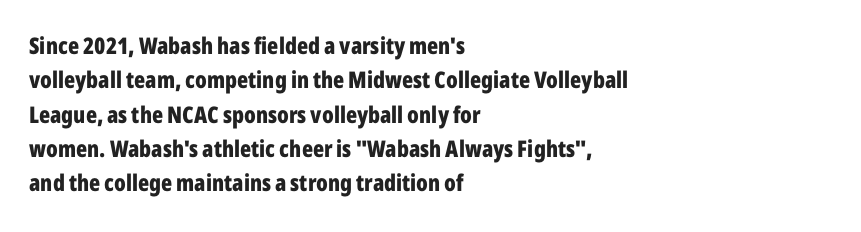
Q: Is the text bold? A: Yes.
Q: Is the text italic (slanted)? A: No, it is upright.
Q: Is the text underlined? A: No.
Q: How is the paragraph aligned? A: Left-aligned.
Q: Is the spacing between letters normal or unusually wide? A: Normal.
Q: Is the spacing between lines tight, normal or loose? A: Normal.
